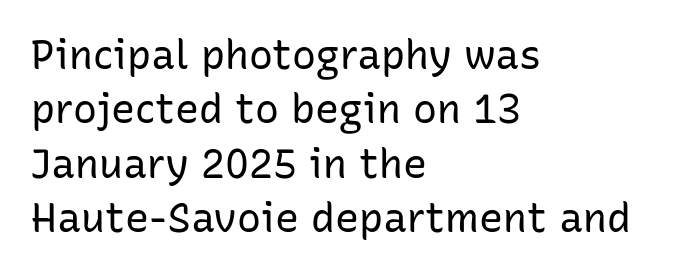
The image shows 40 px regular-weight sans-serif type, upright; set left-aligned, normal line spacing (1.36x), normal letter spacing, not underlined; low stroke contrast and a medium x-height.
